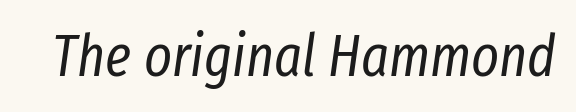
Q: Is the text bold? A: No.
Q: Is the text italic (slanted)? A: Yes, it leans right by about 8 degrees.
Q: Is the text underlined? A: No.
Q: Is the spacing between letters normal or unusually wide? A: Normal.
Q: Width (condensed, normal, or wide)? A: Condensed.
Q: Stroke contrast? A: Low.
Q: x-height? A: Medium.
Q: Monospaced? A: No.
